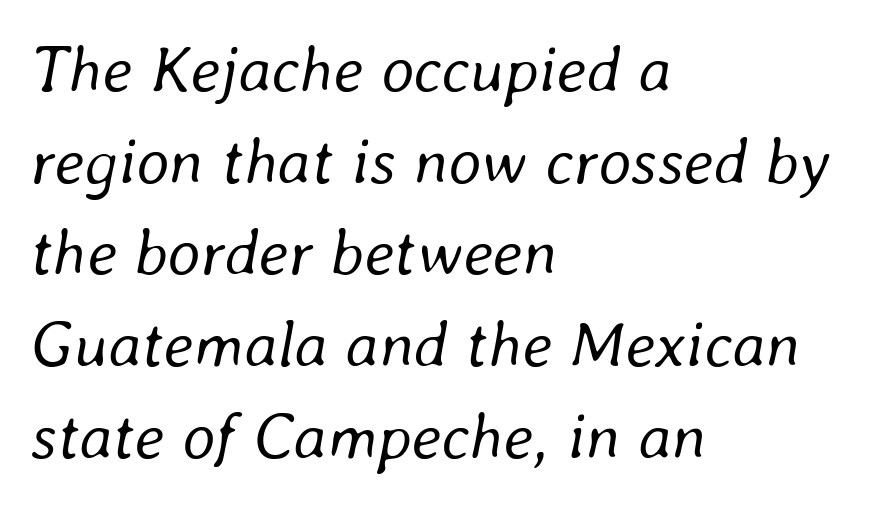
{"italic": "yes", "lean": "right", "slant_degrees": 8, "bold": "no", "weight": "regular", "width": "normal", "stroke_contrast": "low", "x_height": "medium", "monospaced": "no", "underline": "no", "align": "left", "line_spacing": "normal", "line_spacing_ratio": 1.41, "letter_spacing": "normal", "letter_spacing_em": 0.0, "glyph_px": 65}
